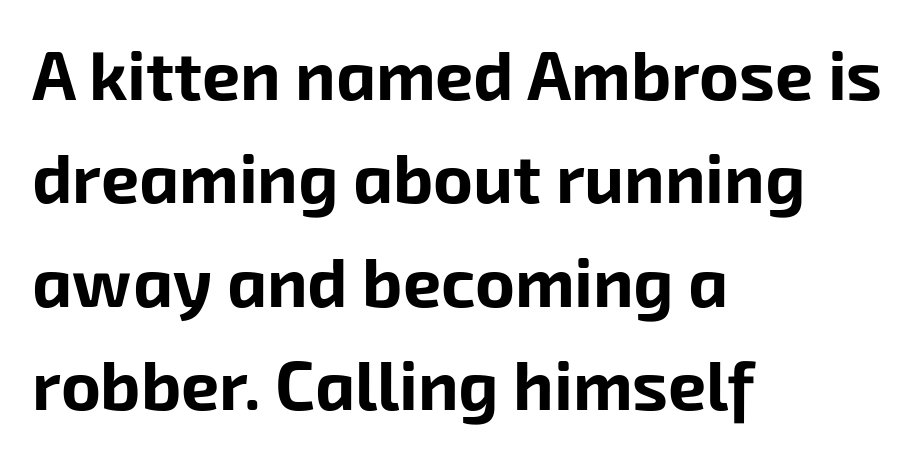
{"serif": "no", "bold": "yes", "weight": "bold", "width": "normal", "stroke_contrast": "low", "x_height": "medium", "monospaced": "no", "underline": "no", "align": "left", "line_spacing": "normal", "line_spacing_ratio": 1.52, "letter_spacing": "normal", "letter_spacing_em": 0.0, "glyph_px": 68}
